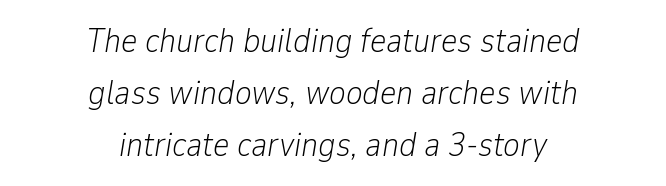
Q: Is the text bold? A: No.
Q: Is the text italic (slanted)? A: Yes, it leans right by about 9 degrees.
Q: Is the text underlined? A: No.
Q: How is the paragraph aligned? A: Centered.
Q: Is the spacing between letters normal or unusually wide? A: Normal.
Q: Is the spacing between lines tight, normal or loose? A: Normal.
Q: Width (condensed, normal, or wide)? A: Condensed.
Q: Stroke contrast? A: Low.
Q: x-height? A: Medium.
Q: Monospaced? A: No.
